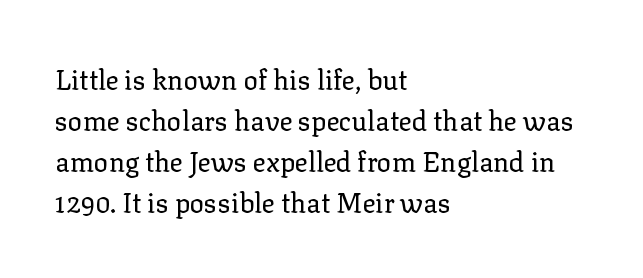
The image shows 27 px text type, upright; set left-aligned, normal line spacing (1.52x), normal letter spacing, not underlined.
